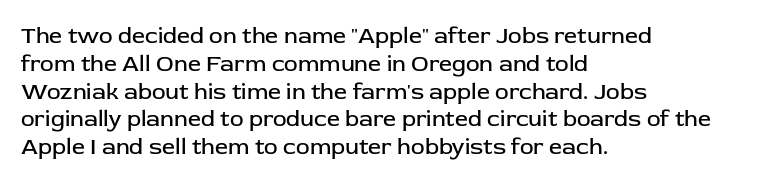
{"italic": "no", "bold": "no", "underline": "no", "align": "left", "line_spacing_ratio": 1.21, "letter_spacing": "normal", "letter_spacing_em": 0.0, "glyph_px": 23}
